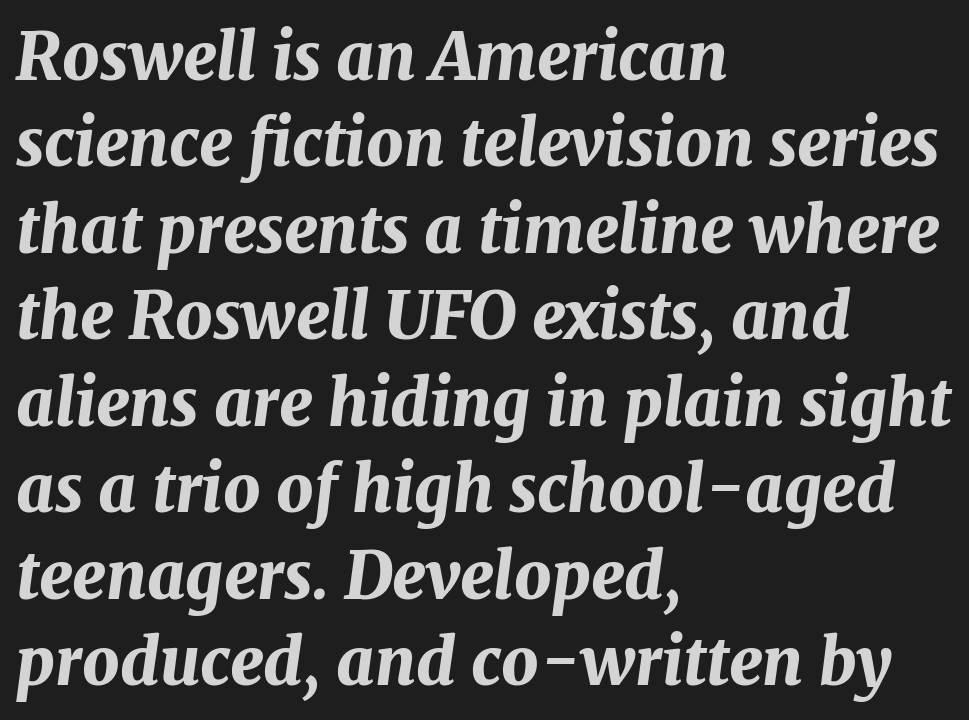
Q: Is the text bold? A: Yes.
Q: Is the text italic (slanted)? A: Yes, it leans right by about 7 degrees.
Q: Is the text underlined? A: No.
Q: How is the paragraph aligned? A: Left-aligned.
Q: Is the spacing between letters normal or unusually wide? A: Normal.
Q: Is the spacing between lines tight, normal or loose? A: Normal.
Q: Width (condensed, normal, or wide)? A: Normal.
Q: Stroke contrast? A: Medium.
Q: x-height? A: Medium.
Q: Monospaced? A: No.
